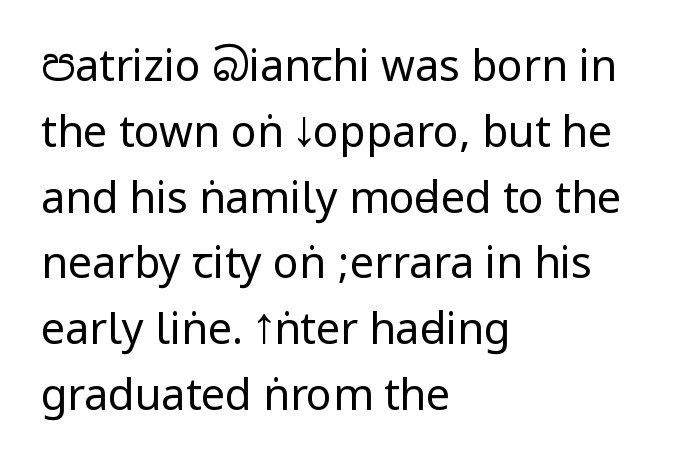
The image shows 43 px regular-weight, condensed sans-serif type, upright; set left-aligned, normal line spacing (1.53x), normal letter spacing, not underlined; low stroke contrast.
